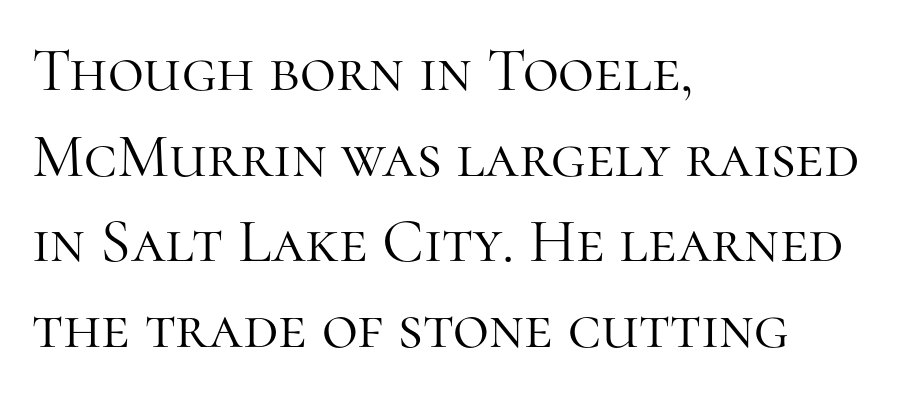
Q: Is the text bold? A: No.
Q: Is the text italic (slanted)? A: No, it is upright.
Q: Is the typeface a serif or a sans-serif typeface? A: Serif.
Q: Is the text underlined? A: No.
Q: How is the paragraph aligned? A: Left-aligned.
Q: Is the spacing between letters normal or unusually wide? A: Normal.
Q: Is the spacing between lines tight, normal or loose? A: Normal.
Q: Width (condensed, normal, or wide)? A: Normal.
Q: Stroke contrast? A: High.
Q: x-height? A: Medium.
Q: Monospaced? A: No.
